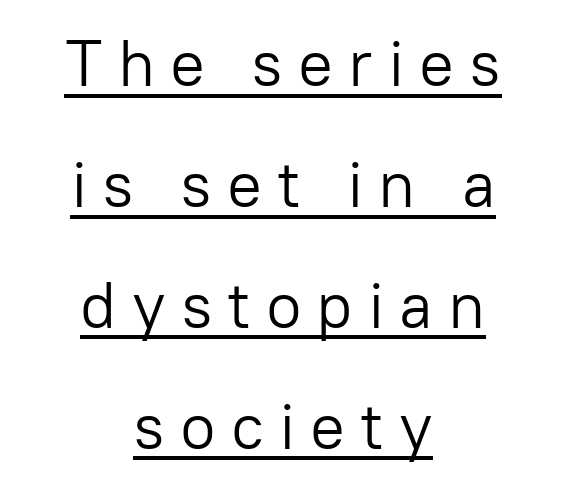
The image shows 65 px light sans-serif type, upright; set centered, line spacing 1.86x, unusually wide letter spacing (+0.23 em), underlined; low stroke contrast and a medium x-height.
